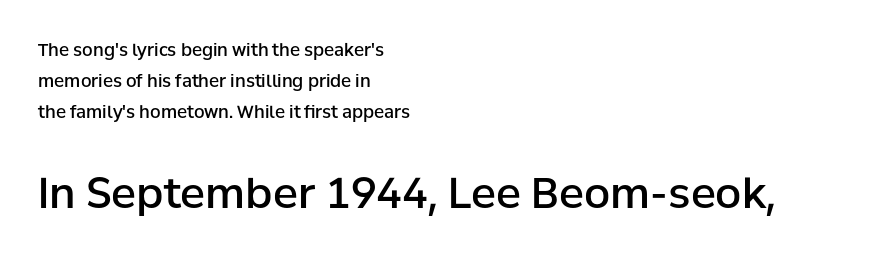
Standard letterfit; no display-style spreading of the glyphs. The text was rendered using a sans face with plain stroke endings. Character widths vary here, with narrow letters taking less room than wide ones. The rendering anchors every line to the left-hand side.
